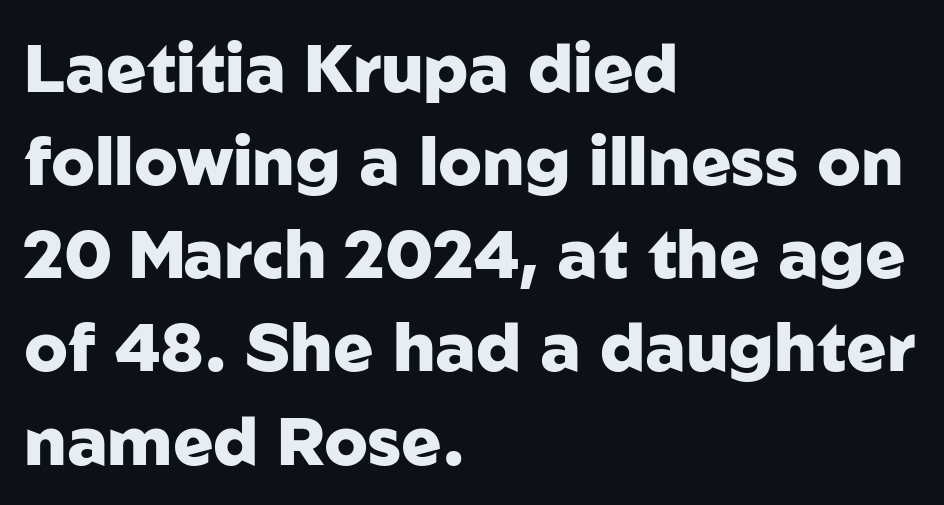
Q: Is the text bold? A: Yes.
Q: Is the text italic (slanted)? A: No, it is upright.
Q: Is the typeface a serif or a sans-serif typeface? A: Sans-serif.
Q: Is the text underlined? A: No.
Q: How is the paragraph aligned? A: Left-aligned.
Q: Is the spacing between letters normal or unusually wide? A: Normal.
Q: Is the spacing between lines tight, normal or loose? A: Normal.
Q: Width (condensed, normal, or wide)? A: Normal.
Q: Stroke contrast? A: Low.
Q: x-height? A: Medium.
Q: Monospaced? A: No.
